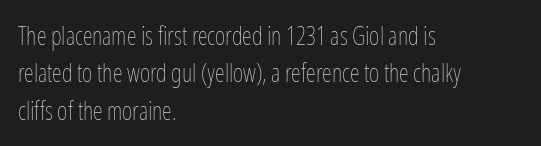
{"italic": "no", "bold": "no", "underline": "no", "align": "left", "line_spacing": "normal", "line_spacing_ratio": 1.5, "letter_spacing": "normal", "letter_spacing_em": 0.0, "glyph_px": 25}
